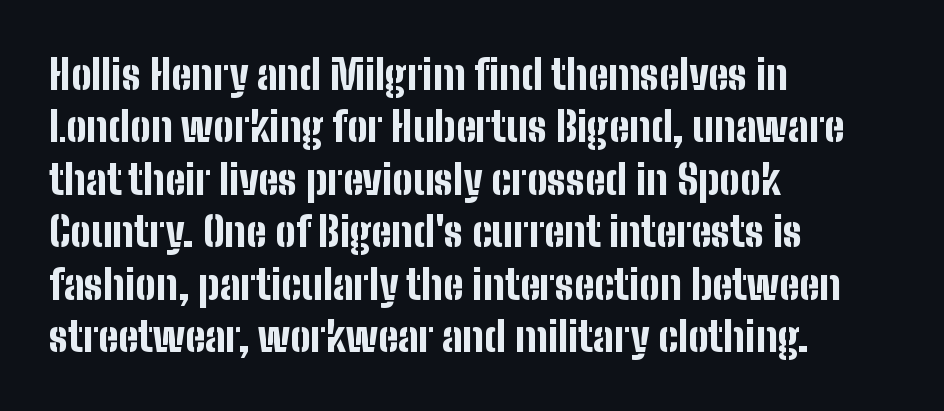
The image shows 41 px bold, condensed sans-serif type, upright; set left-aligned, normal line spacing (1.28x), normal letter spacing, not underlined; low stroke contrast and a medium x-height.
